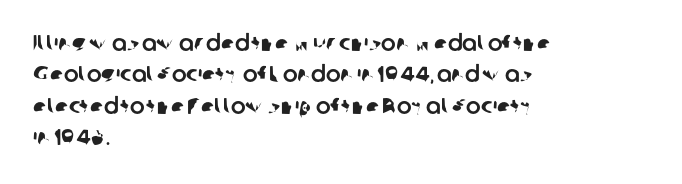
Regular leading. Nobody drew a line under any word here. How are the letters spaced? Ordinarily, with no added tracking. Alignment: flush left.
